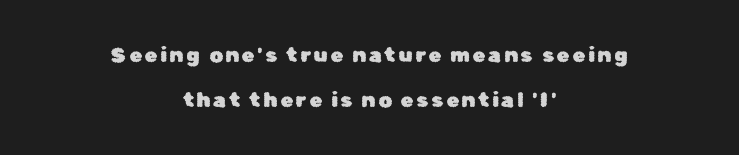
Q: Is the text italic (slanted)? A: No, it is upright.
Q: Is the text underlined? A: No.
Q: How is the paragraph aligned? A: Centered.
Q: Is the spacing between lines tight, normal or loose? A: Loose.
